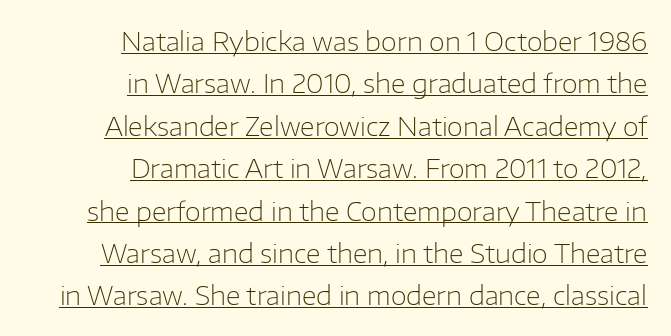
The image shows 26 px text type, upright; set right-aligned, normal line spacing (1.63x), normal letter spacing, underlined.
